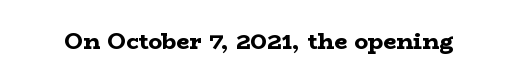
Q: Is the text bold? A: Yes.
Q: Is the text italic (slanted)? A: No, it is upright.
Q: Is the text underlined? A: No.
Q: Is the spacing between letters normal or unusually wide? A: Normal.
